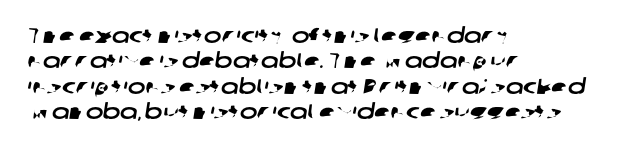
The image shows 21 px text type; set left-aligned, line spacing 1.21x, normal letter spacing, not underlined.
